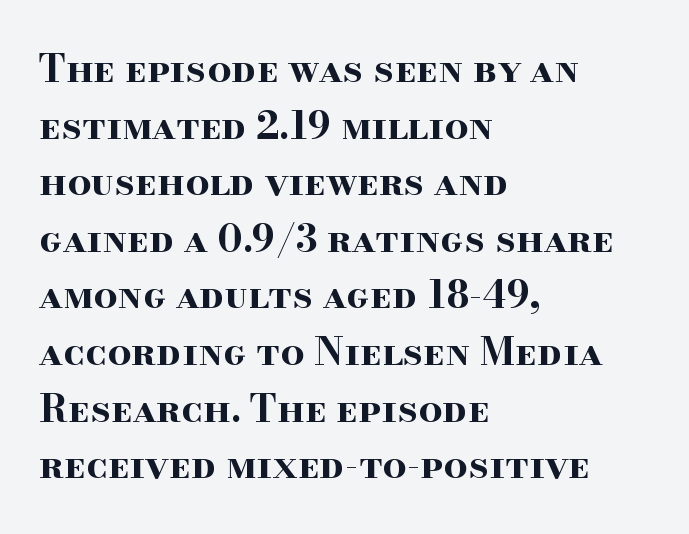
The image shows 38 px bold, wide serif type, upright; set left-aligned, normal line spacing (1.49x), normal letter spacing, not underlined; high stroke contrast and a small x-height.
